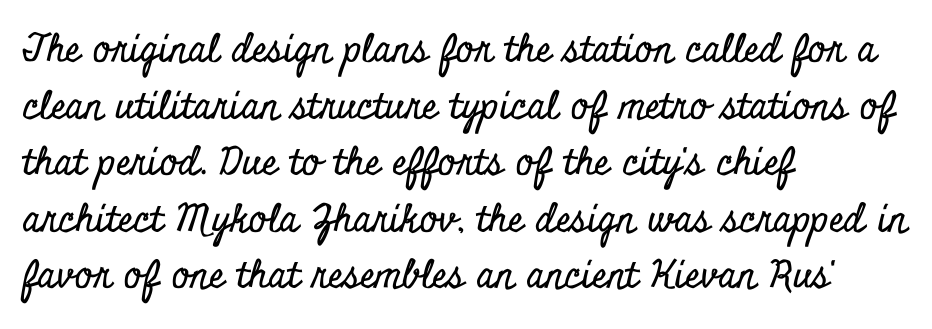
Whoever set this chose a conventional vertical rhythm. Yep, those are serifs on the letters. Leftover space on each line is placed entirely after the last word. Tracking value appears to be zero — textbook default spacing.
